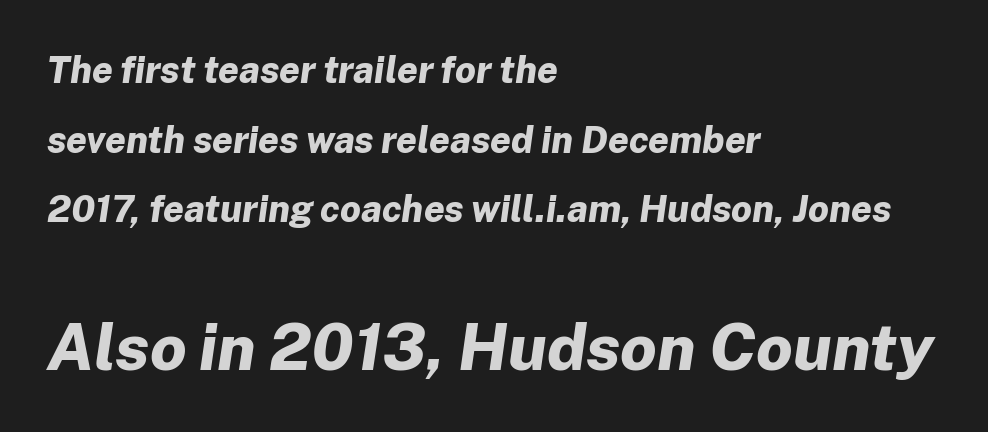
If you drew a line through each stem, it would be angled. The face used here is rendered with its standard letterfit. Unmarked baselines from the first word to the last. If you drew a ruler down the left edge, every line would touch it. Visually, the bottom section dominates because its glyphs are scaled up.
